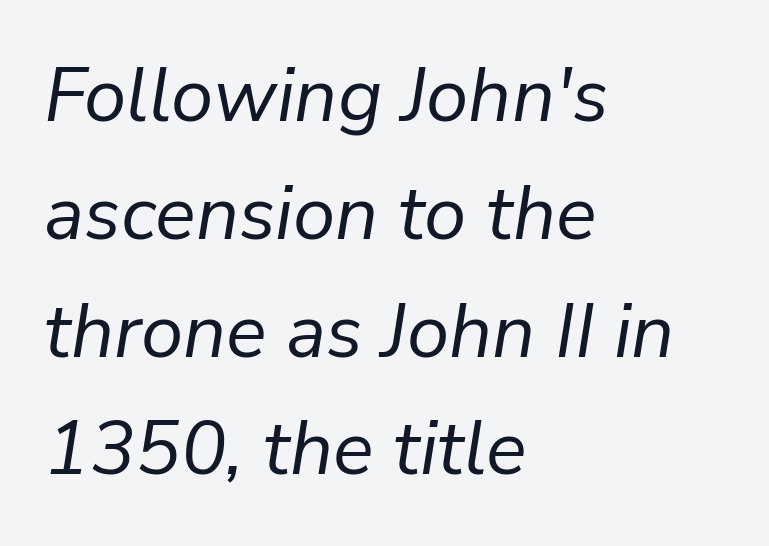
Q: Is the text bold? A: No.
Q: Is the text italic (slanted)? A: Yes, it leans right by about 9 degrees.
Q: Is the text underlined? A: No.
Q: How is the paragraph aligned? A: Left-aligned.
Q: Is the spacing between letters normal or unusually wide? A: Normal.
Q: Is the spacing between lines tight, normal or loose? A: Normal.
Q: Width (condensed, normal, or wide)? A: Normal.
Q: Stroke contrast? A: Low.
Q: x-height? A: Medium.
Q: Monospaced? A: No.
